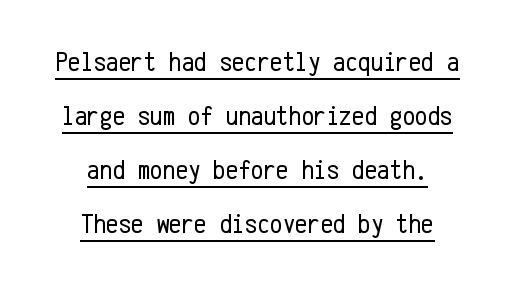
Honestly, the letter spacing is just normal — you wouldn't notice it. Caption: lettering with a line underneath. You can tell it's not italic because the verticals are truly vertical. Heft: none added — not bold. The text block is weighted toward neither margin, spreading evenly from the middle. Airy leading.
